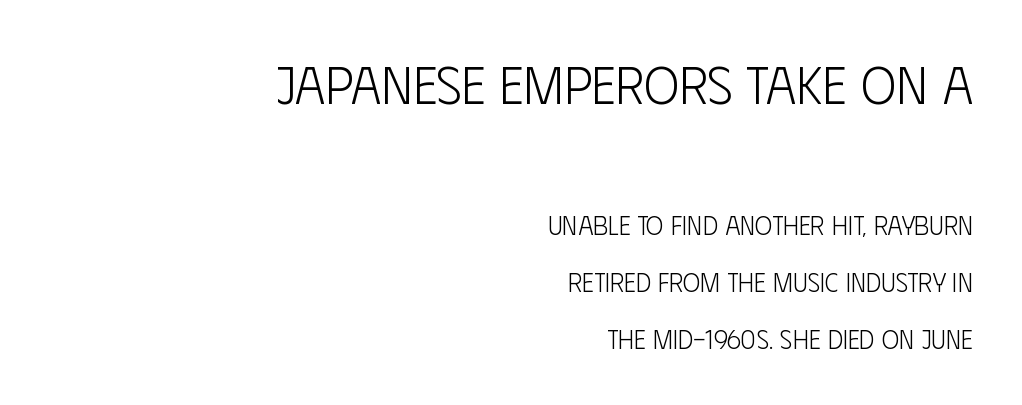
The type is set solid horizontally, with unmodified tracking. These lines stack with their right ends in a neat column. The rendering shows plain stroke endings on the letterforms — a sans-serif design. Beneath every word, the page is bare. Vertically, the passage feels expansive, rows floating well apart. Does the lettering tilt? It doesn't — this is upright.
